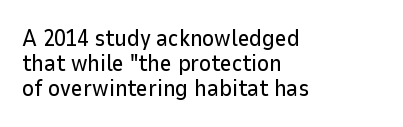
{"italic": "no", "underline": "no", "align": "left", "line_spacing": "tight", "line_spacing_ratio": 1.08, "letter_spacing": "normal", "letter_spacing_em": 0.0, "glyph_px": 23}
